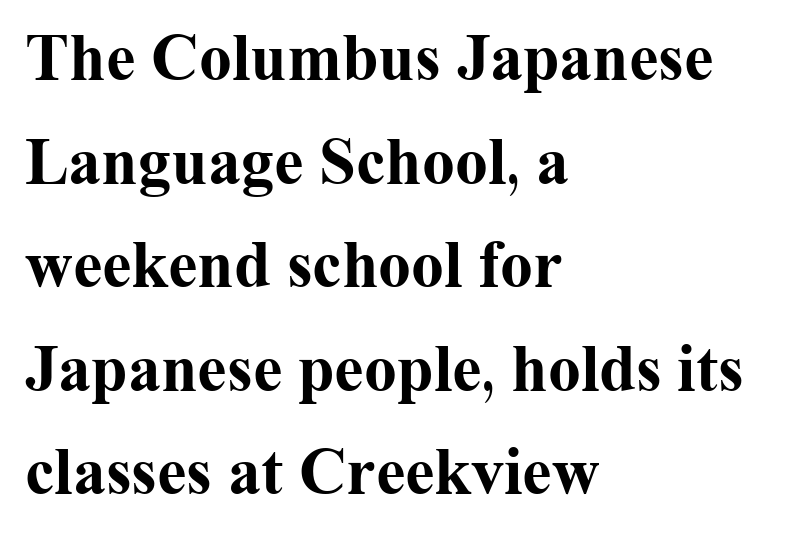
The characters look thick and weighty, a clear bold. Nope, not italic — everything's standing straight. Teacher's note: observe the even left margin — that is flush-left alignment. Proportional: the letters do not fall into vertical columns. Little horizontal feet cap the strokes, marking this as serif type. Lines of text with bare space underneath.
